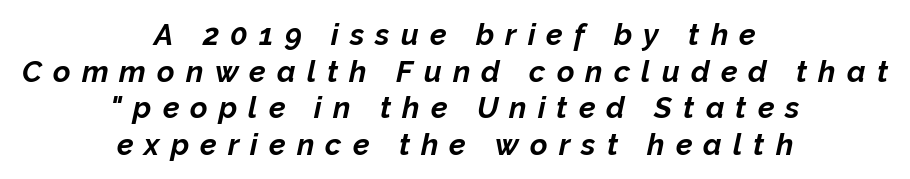
Heavy-handed strokes throughout: this text is bold. Do the characters align in a grid? No, the font is proportional. The tracking jumps out immediately: characters are airy and widely separated. The lettering tilts uniformly, giving the passage an italic look.
